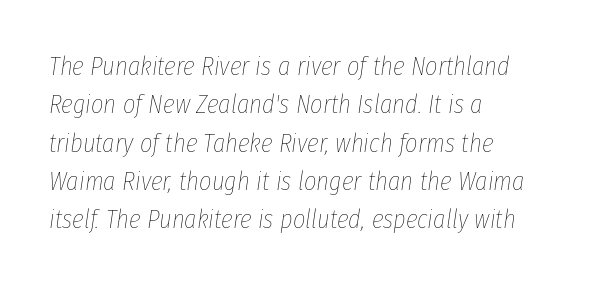
Compared with typical paragraphs, the rows here are spaced about the same. Letters rest on an invisible, unmarked baseline. A typesetter would mark this as italic. These lines are set flush left with a ragged right edge. Caption: face not bold, strokes unweighted.
